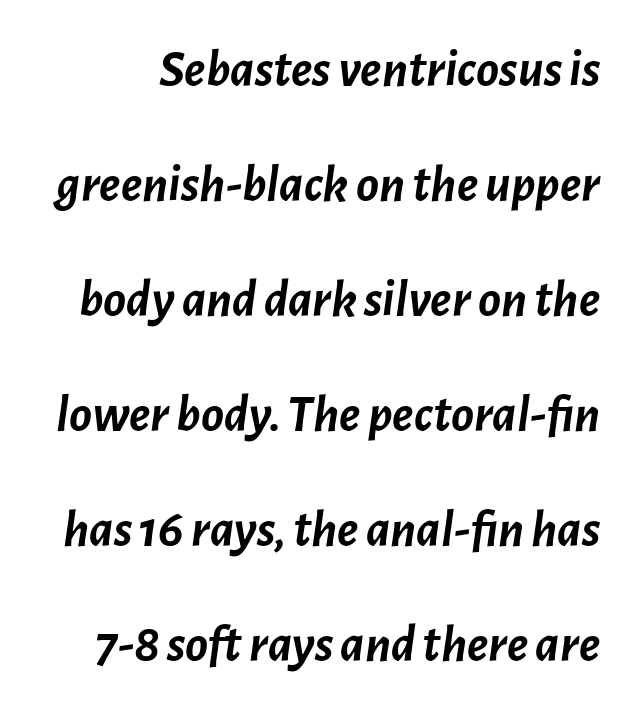
{"italic": "yes", "lean": "right", "slant_degrees": 7, "bold": "yes", "weight": "semibold", "width": "normal", "stroke_contrast": "low", "x_height": "medium", "monospaced": "no", "underline": "no", "line_spacing": "loose", "line_spacing_ratio": 2.17, "letter_spacing": "normal", "letter_spacing_em": 0.0, "glyph_px": 53}
